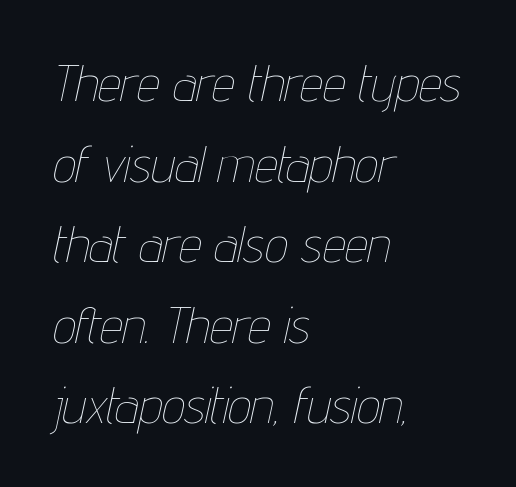
The lettering tilts uniformly, giving the passage an italic look. The font sits on the lighter half of the weight spectrum, regular included. Teacher's note: observe the even left margin — that is flush-left alignment. Varying glyph widths throughout — classic text-font behaviour.
